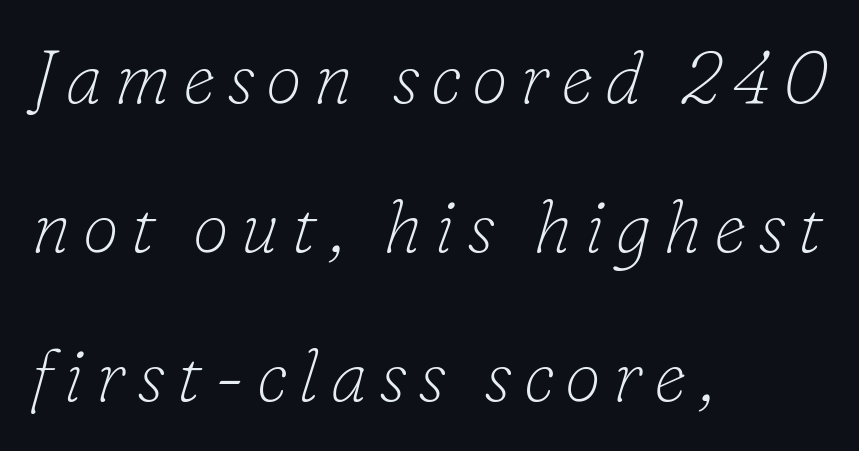
Q: Is the text bold? A: No.
Q: Is the text italic (slanted)? A: Yes, it leans right by about 16 degrees.
Q: Is the typeface a serif or a sans-serif typeface? A: Serif.
Q: Is the text underlined? A: No.
Q: How is the paragraph aligned? A: Left-aligned.
Q: Is the spacing between lines tight, normal or loose? A: Loose.
Q: Width (condensed, normal, or wide)? A: Normal.
Q: Stroke contrast? A: Low.
Q: x-height? A: Small.
Q: Monospaced? A: No.
